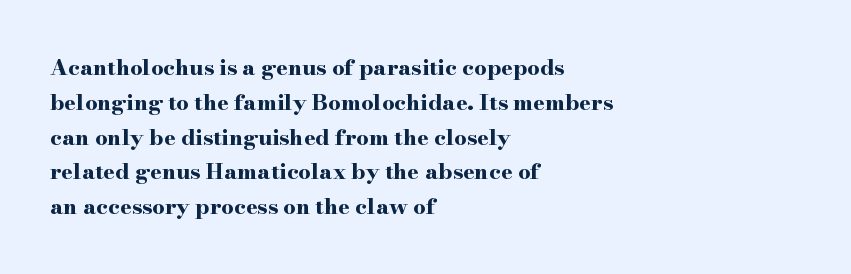
{"italic": "no", "bold": "yes", "underline": "no", "align": "left", "line_spacing": "normal", "line_spacing_ratio": 1.58, "letter_spacing": "normal", "letter_spacing_em": 0.0, "glyph_px": 22}
